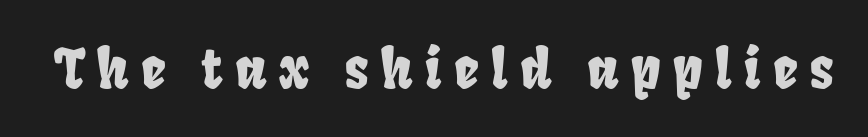
The image shows 54 px condensed sans-serif type; set unusually wide letter spacing (+0.23 em), not underlined; low stroke contrast and a large x-height.
